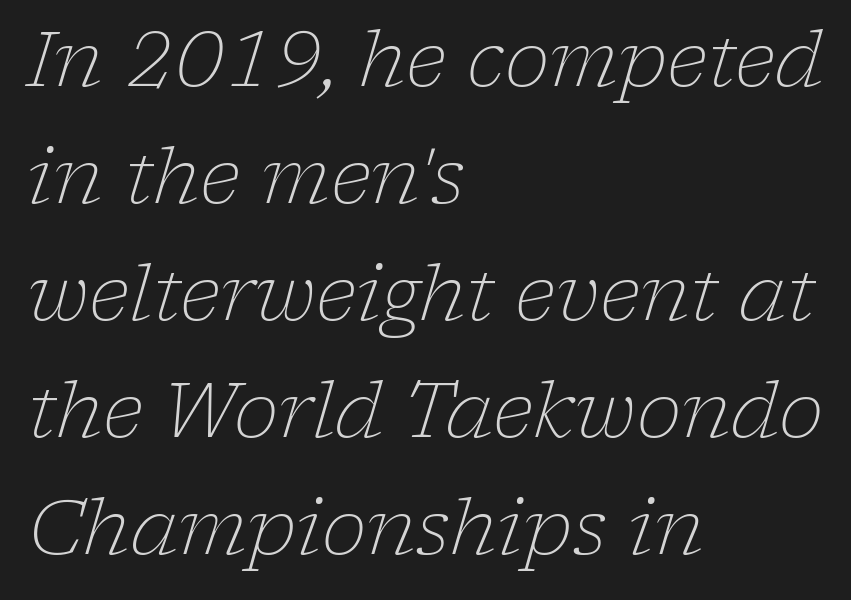
Q: Is the text bold? A: No.
Q: Is the text italic (slanted)? A: Yes, it leans right by about 17 degrees.
Q: Is the typeface a serif or a sans-serif typeface? A: Serif.
Q: Is the text underlined? A: No.
Q: How is the paragraph aligned? A: Left-aligned.
Q: Is the spacing between letters normal or unusually wide? A: Normal.
Q: Is the spacing between lines tight, normal or loose? A: Normal.
Q: Width (condensed, normal, or wide)? A: Normal.
Q: Stroke contrast? A: Low.
Q: x-height? A: Medium.
Q: Monospaced? A: No.
